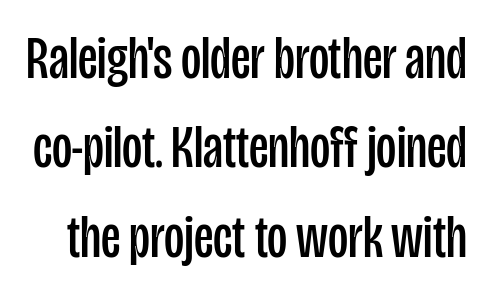
The image shows 62 px regular-weight, condensed sans-serif type, upright; set normal line spacing (1.44x), normal letter spacing, not underlined; low stroke contrast and a large x-height.
